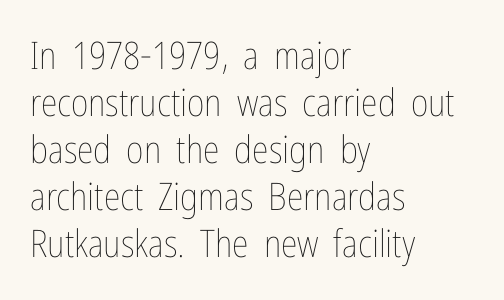
Q: Is the text bold? A: No.
Q: Is the text italic (slanted)? A: No, it is upright.
Q: Is the text underlined? A: No.
Q: How is the paragraph aligned? A: Left-aligned.
Q: Is the spacing between letters normal or unusually wide? A: Normal.
Q: Width (condensed, normal, or wide)? A: Condensed.
Q: Stroke contrast? A: Low.
Q: x-height? A: Medium.
Q: Monospaced? A: No.
